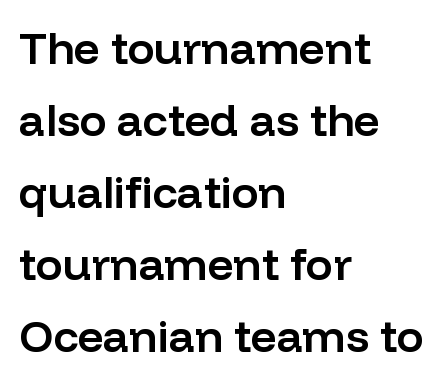
The image shows 45 px semibold sans-serif type, upright; set left-aligned, normal line spacing (1.6x), normal letter spacing, not underlined; low stroke contrast and a medium x-height.
